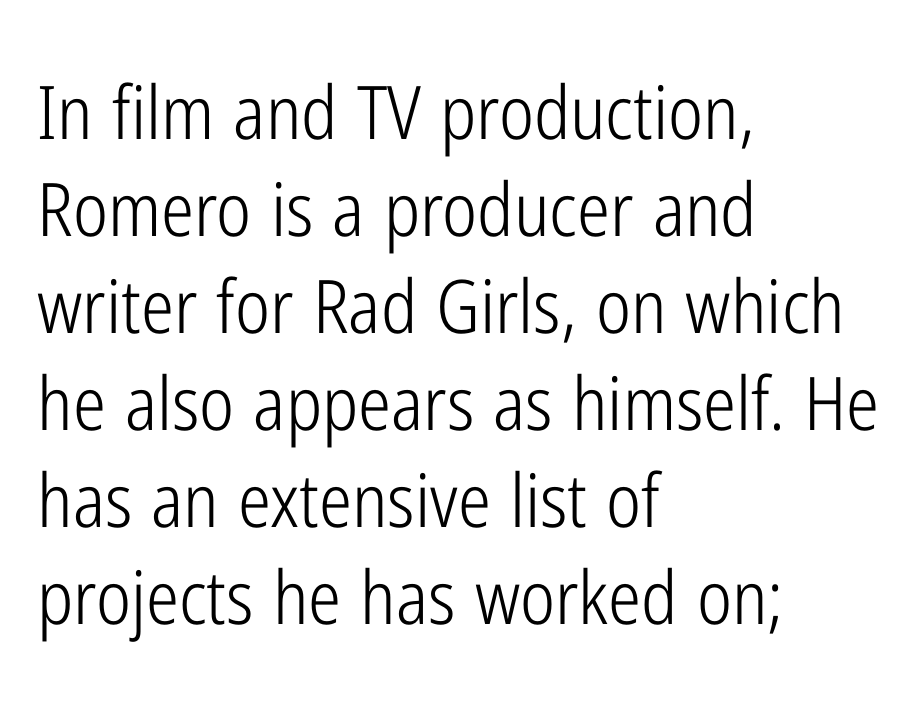
The image shows 74 px light, condensed sans-serif type, upright; set left-aligned, normal line spacing (1.31x), normal letter spacing, not underlined; low stroke contrast and a medium x-height.
